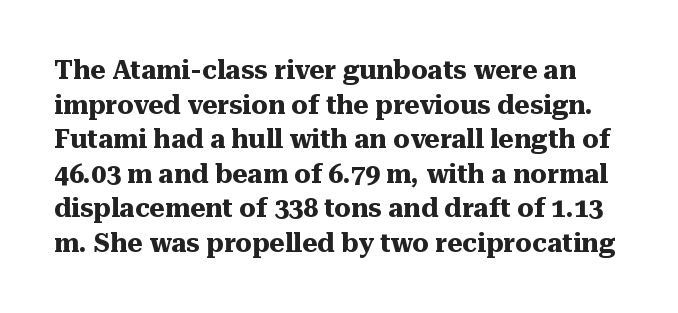
Q: Is the text bold? A: Yes.
Q: Is the text italic (slanted)? A: No, it is upright.
Q: Is the text underlined? A: No.
Q: Is the spacing between letters normal or unusually wide? A: Normal.
Q: Is the spacing between lines tight, normal or loose? A: Normal.
